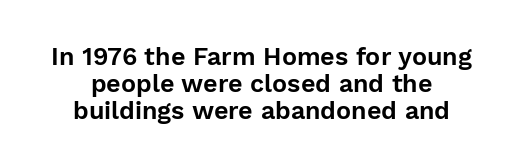
{"italic": "no", "underline": "no", "line_spacing": "tight", "line_spacing_ratio": 1.09, "letter_spacing": "normal", "letter_spacing_em": 0.0, "glyph_px": 25}
